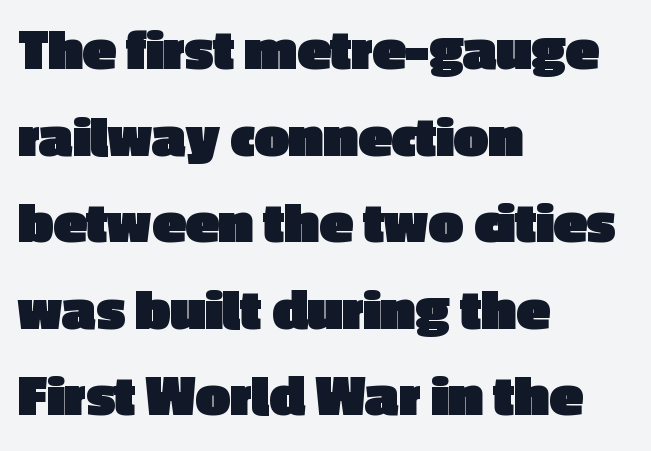
{"serif": "no", "italic": "no", "bold": "yes", "weight": "heavy", "width": "normal", "x_height": "medium", "monospaced": "no", "underline": "no", "align": "left", "line_spacing": "normal", "line_spacing_ratio": 1.42, "letter_spacing": "normal", "letter_spacing_em": 0.0, "glyph_px": 61}
